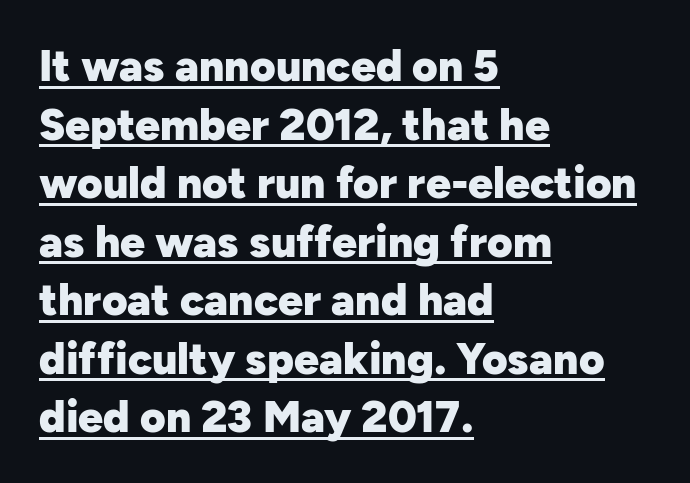
The rag falls on the right side of this text block. You could not count columns in this text — the font is proportionally spaced. Do the letters lean? They stand straight. No extra tracking has been applied to these lines.
